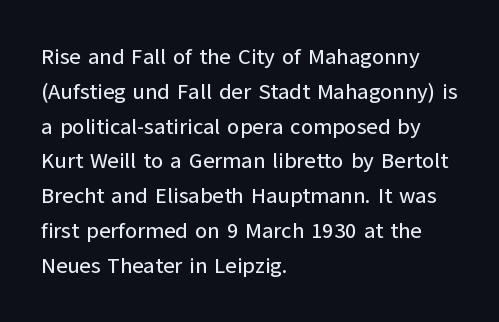
The image shows 22 px text type, upright; set left-aligned, normal line spacing (1.58x), normal letter spacing, not underlined.
